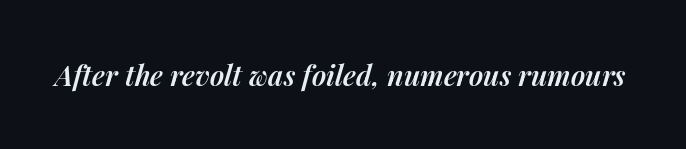
You can tell it's italic because the verticals aren't actually vertical. Quick note: underline off. The typesetting leans somewhat heavy: a semibold. The letterforms sit shoulder to shoulder at normal distance.
